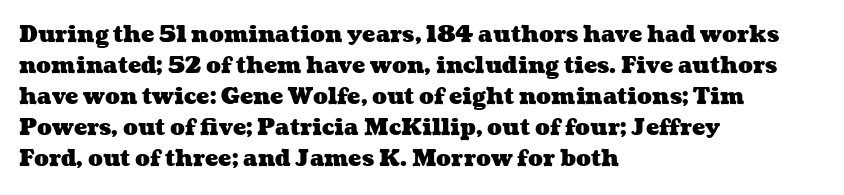
The image shows 22 px bold type; set left-aligned, normal line spacing (1.41x), normal letter spacing, not underlined.
